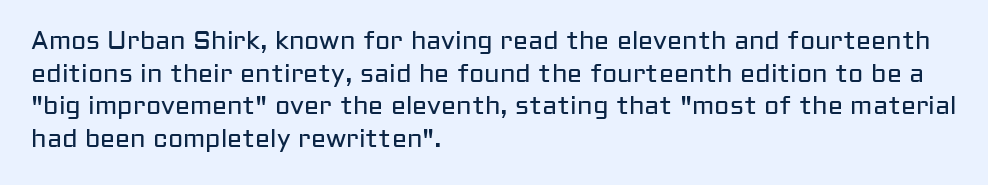
What's the leading like? Ordinary, nothing unusual. The passage shown has conventional tracking throughout. The typography opts for an upright posture over an oblique one. The passage is arranged the way most books set body copy — flush left.
